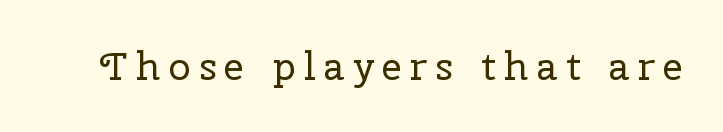
{"serif": "yes", "italic": "no", "bold": "no", "weight": "regular", "width": "normal", "stroke_contrast": "low", "x_height": "medium", "monospaced": "no", "underline": "no", "letter_spacing": "wide", "letter_spacing_em": 0.22, "glyph_px": 39}
